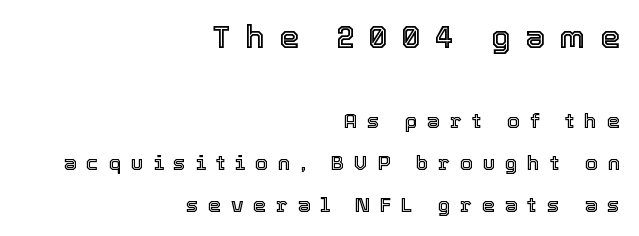
{"italic": "no", "width": "normal", "x_height": "medium", "monospaced": "no", "underline": "no", "align": "right", "line_spacing": "loose", "line_spacing_ratio": 2.0, "letter_spacing": "wide", "letter_spacing_em": 0.46, "larger_block": "first", "size_ratio": 1.52, "glyph_px": 32}
